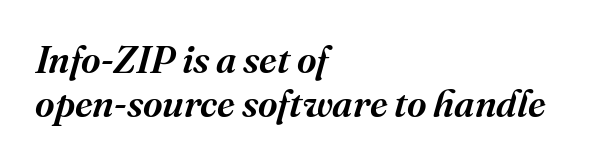
The image shows 38 px serif type, italic (leaning right); set left-aligned, tight line spacing (1.15x), normal letter spacing, not underlined; medium stroke contrast and a medium x-height.
